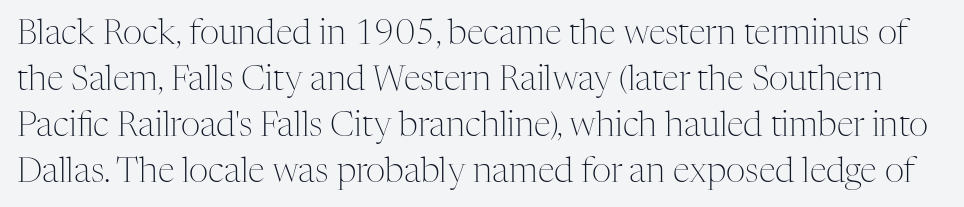
{"serif": "yes", "italic": "no", "bold": "no", "weight": "light", "width": "normal", "stroke_contrast": "medium", "x_height": "medium", "monospaced": "no", "underline": "no", "line_spacing": "normal", "line_spacing_ratio": 1.35, "letter_spacing": "normal", "letter_spacing_em": 0.0, "glyph_px": 34}
